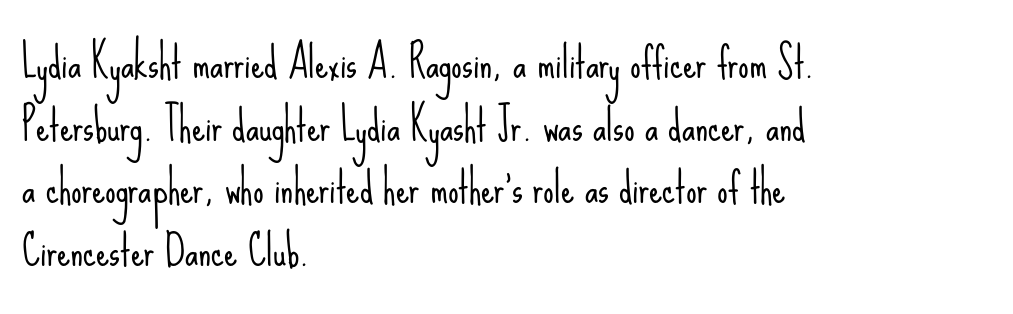
The image shows 42 px light, condensed sans-serif type, upright; set left-aligned, normal line spacing (1.49x), normal letter spacing, not underlined; low stroke contrast and a small x-height.
